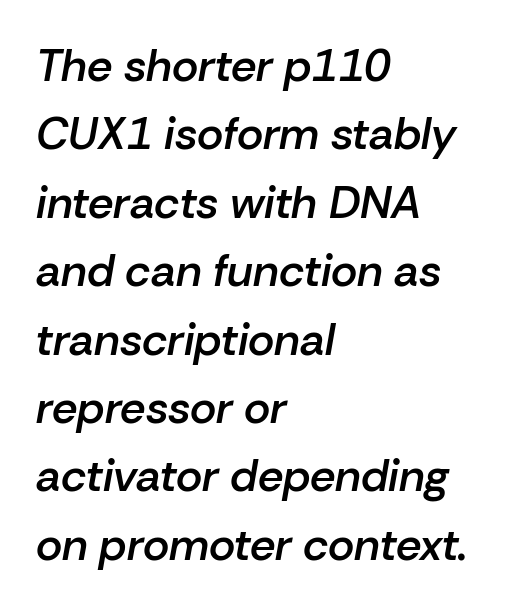
Descenders hang freely into open space. The font is running at a semibold setting, under full bold. Spacing verdict: proportional, widths tailored to each character. These lines keep a tight, regular rhythm from letter to letter. The lines in this sample share a left origin and differ only in where they stop. Reading down the column, the eye jumps a familiar distance to each next line.
